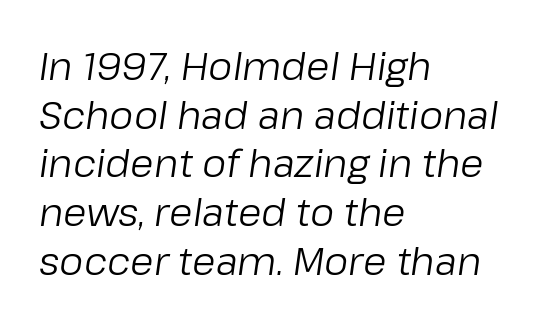
{"italic": "yes", "lean": "right", "slant_degrees": 8, "bold": "no", "weight": "regular", "width": "normal", "stroke_contrast": "low", "x_height": "medium", "monospaced": "no", "underline": "no", "align": "left", "line_spacing": "normal", "line_spacing_ratio": 1.28, "letter_spacing": "normal", "letter_spacing_em": 0.0, "glyph_px": 38}
